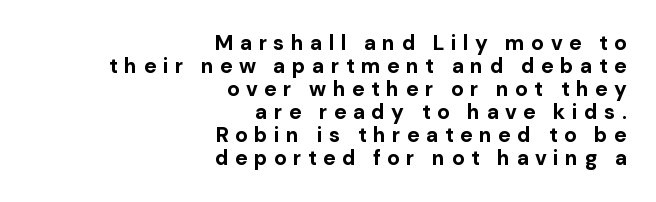
The image shows 21 px bold type, upright; set right-aligned, tight line spacing (1.1x), unusually wide letter spacing (+0.3 em), not underlined.
